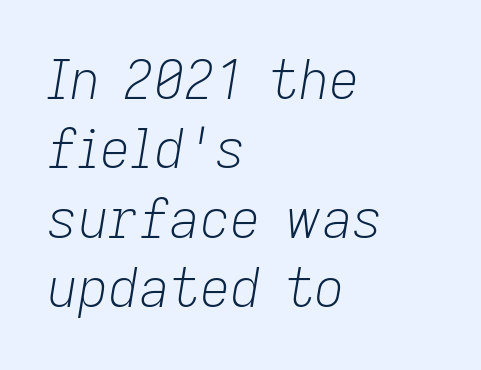
Q: Is the text bold? A: No.
Q: Is the text italic (slanted)? A: Yes, it leans right by about 9 degrees.
Q: Is the text underlined? A: No.
Q: How is the paragraph aligned? A: Left-aligned.
Q: Is the spacing between letters normal or unusually wide? A: Normal.
Q: Is the spacing between lines tight, normal or loose? A: Normal.
Q: Width (condensed, normal, or wide)? A: Normal.
Q: Stroke contrast? A: Low.
Q: x-height? A: Medium.
Q: Monospaced? A: No.
